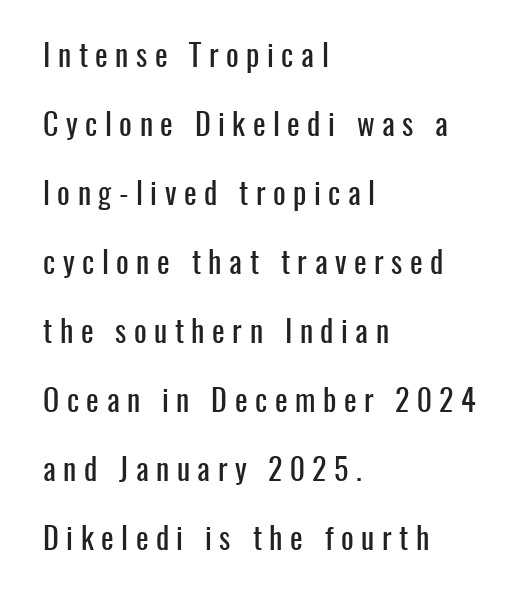
This rendering uses left alignment, leaving the right contour irregular. You could not count columns in this text — the font is proportionally spaced. Designer's note — italics off, roman on. Compared with typical body copy, the letter spacing here is much looser.
